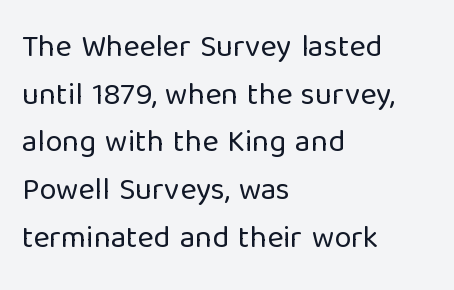
The image shows 31 px regular-weight sans-serif type, upright; set left-aligned, normal line spacing (1.54x), normal letter spacing, not underlined; low stroke contrast and a medium x-height.
